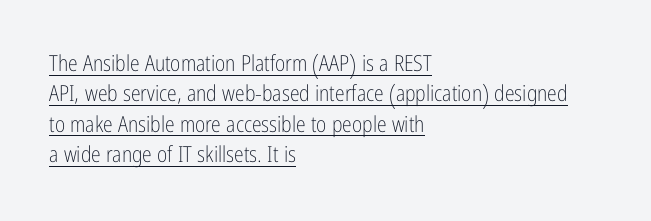
The image shows 22 px text type, upright; set left-aligned, normal line spacing (1.38x), normal letter spacing, underlined.
